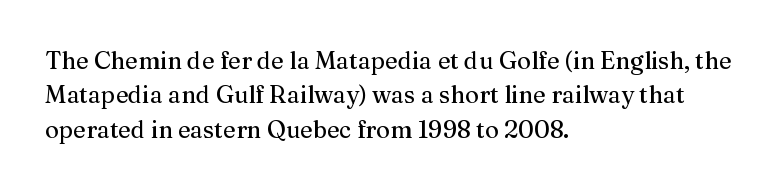
{"italic": "no", "underline": "no", "align": "left", "line_spacing": "normal", "line_spacing_ratio": 1.43, "letter_spacing": "normal", "letter_spacing_em": 0.0, "glyph_px": 24}
